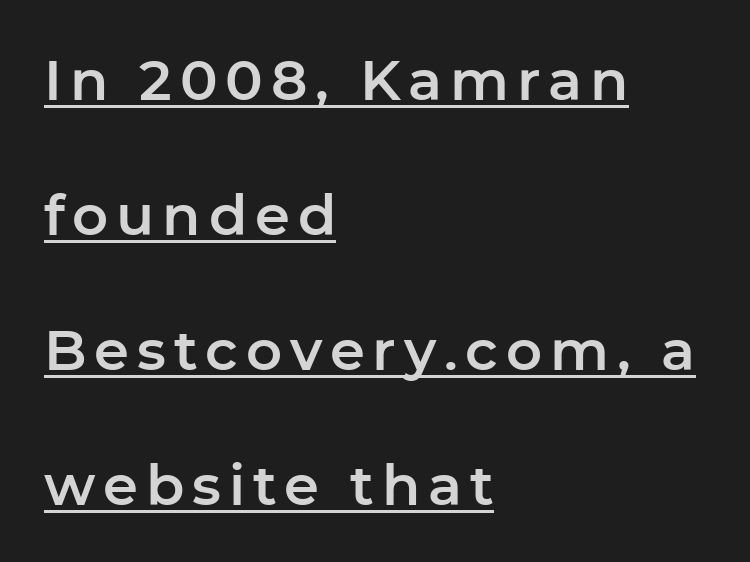
{"serif": "no", "italic": "no", "width": "normal", "stroke_contrast": "low", "x_height": "medium", "monospaced": "no", "underline": "yes", "align": "left", "line_spacing": "loose", "line_spacing_ratio": 2.41, "glyph_px": 56}
